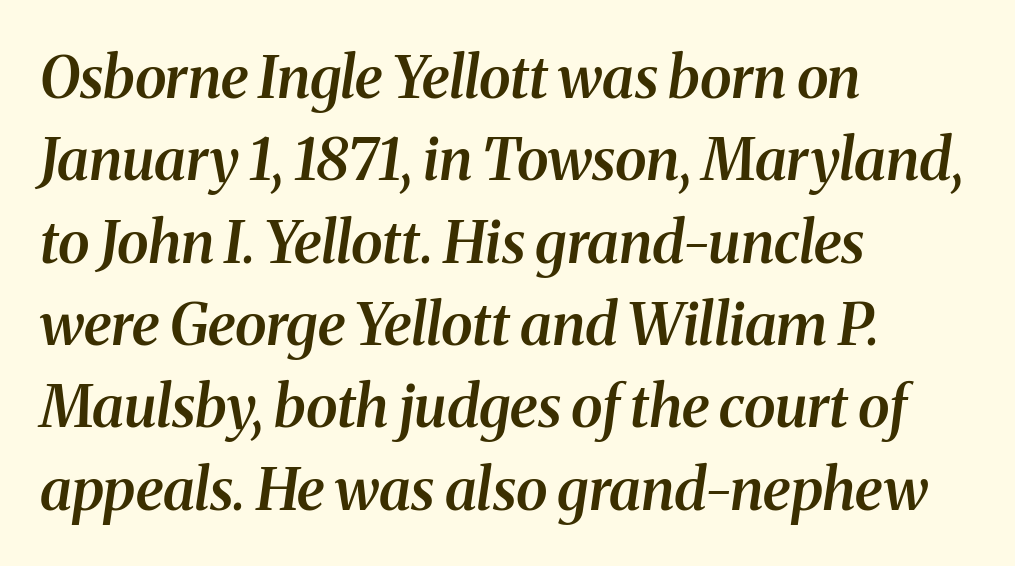
{"serif": "yes", "italic": "yes", "lean": "right", "slant_degrees": 8, "bold": "semi", "weight": "semibold", "width": "normal", "stroke_contrast": "medium", "x_height": "medium", "monospaced": "no", "underline": "no", "align": "left", "line_spacing": "normal", "line_spacing_ratio": 1.42, "letter_spacing": "normal", "letter_spacing_em": 0.0, "glyph_px": 58}
